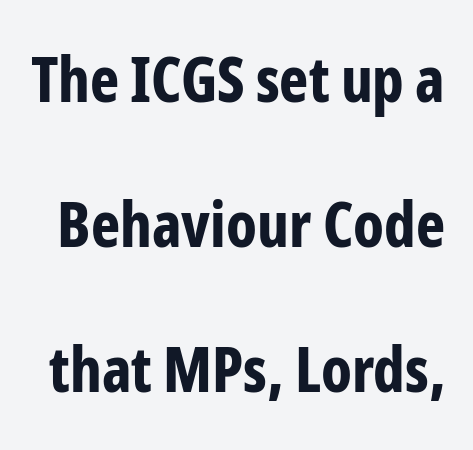
In terms of leading, this rendering errs on the spacious side. These lines are rendered in a variable-pitch font. Spacing between characters is what you'd get straight out of the box. Type style note: lacks serifs. The specimen omits any rule beneath the text block's lines. The typesetting leans heavy: a genuine bold.
